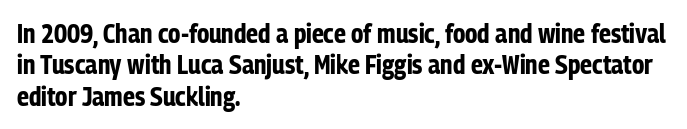
Q: Is the text bold? A: Yes.
Q: Is the text italic (slanted)? A: No, it is upright.
Q: Is the text underlined? A: No.
Q: How is the paragraph aligned? A: Left-aligned.
Q: Is the spacing between letters normal or unusually wide? A: Normal.
